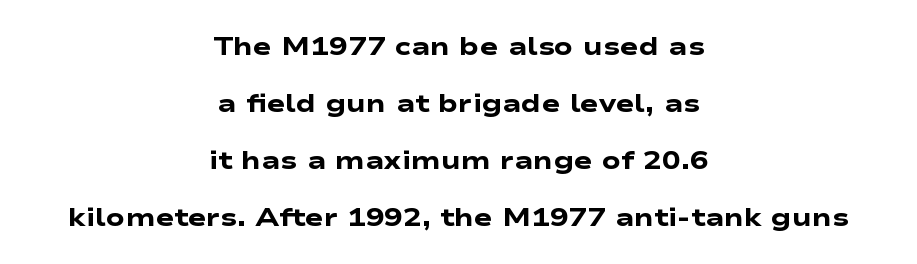
Q: Is the text bold? A: Yes.
Q: Is the text underlined? A: No.
Q: How is the paragraph aligned? A: Centered.
Q: Is the spacing between letters normal or unusually wide? A: Normal.
Q: Is the spacing between lines tight, normal or loose? A: Loose.
